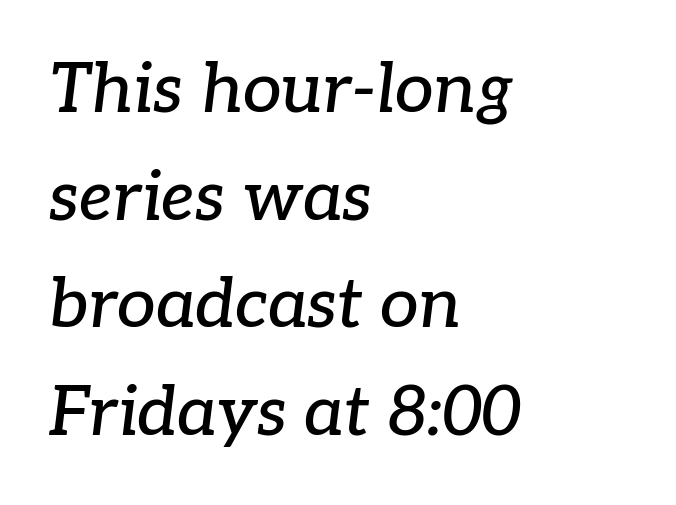
{"serif": "yes", "italic": "yes", "lean": "right", "slant_degrees": 7, "width": "normal", "stroke_contrast": "low", "x_height": "medium", "monospaced": "no", "underline": "no", "align": "left", "line_spacing": "normal", "line_spacing_ratio": 1.56, "letter_spacing": "normal", "letter_spacing_em": 0.0, "glyph_px": 69}
